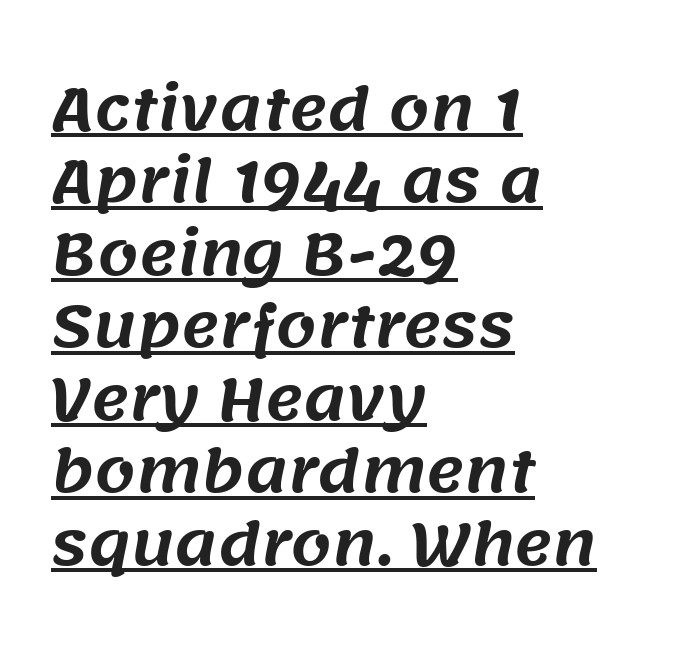
Q: Is the typeface a serif or a sans-serif typeface? A: Sans-serif.
Q: Is the text underlined? A: Yes.
Q: How is the paragraph aligned? A: Left-aligned.
Q: Is the spacing between letters normal or unusually wide? A: Normal.
Q: Is the spacing between lines tight, normal or loose? A: Normal.
Q: Width (condensed, normal, or wide)? A: Normal.
Q: Stroke contrast? A: Medium.
Q: x-height? A: Large.
Q: Monospaced? A: No.
